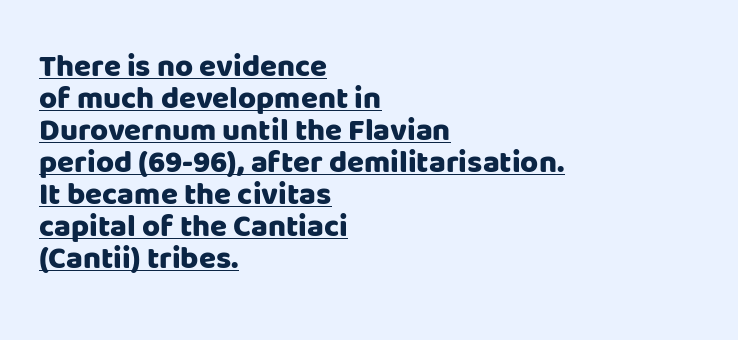
{"serif": "no", "italic": "no", "bold": "yes", "weight": "heavy", "width": "normal", "stroke_contrast": "low", "x_height": "large", "monospaced": "no", "underline": "yes", "align": "left", "line_spacing": "tight", "line_spacing_ratio": 1.03, "letter_spacing": "normal", "letter_spacing_em": 0.0, "glyph_px": 31}
